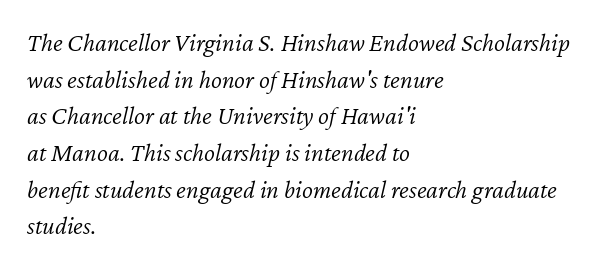
The image shows 26 px text type, italic (leaning right); set left-aligned, normal line spacing (1.41x), normal letter spacing, not underlined.
